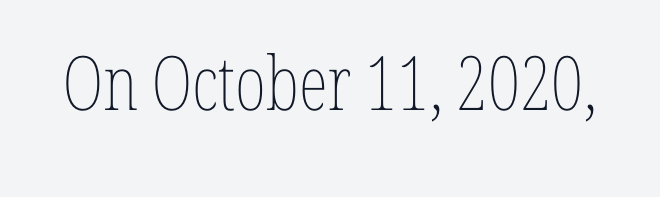
The image shows 75 px thin, condensed type, upright; set normal letter spacing, not underlined; low stroke contrast and a medium x-height.
